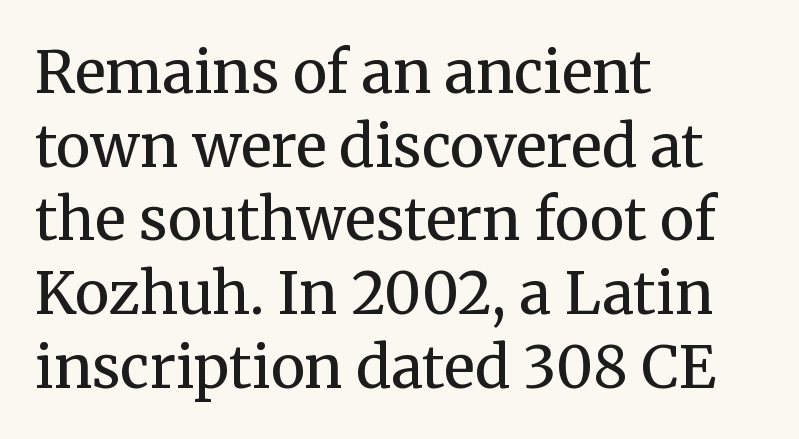
No letter is thick-stroked: the sample isn't bold. Interline gaps are of average width in this sample. The specimen reads as upright at a glance. Yep, those are serifs on the letters. You could not count columns in this text — the font is proportionally spaced. If you drew a ruler down the left edge, every line would touch it.
